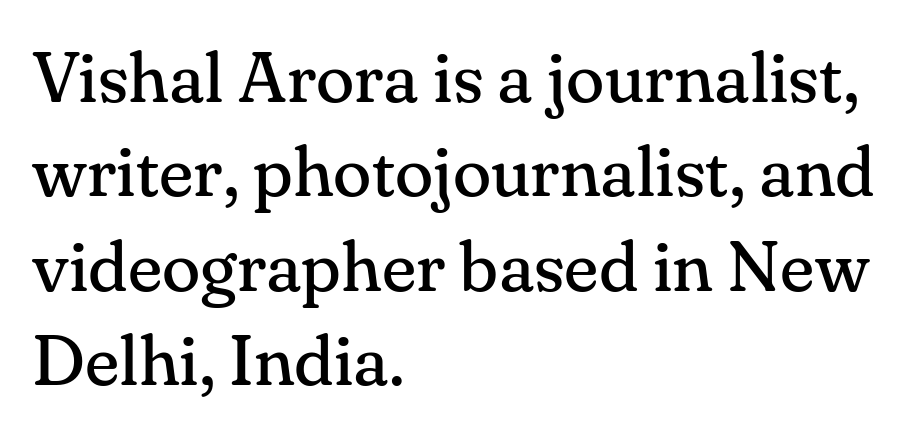
Vertically, the passage feels balanced, rows spaced as you'd expect. Lines of text with bare space underneath. Tracking here is standard; glyphs follow each other at the usual distance. This is not heavy type; no bold has been used. Notice how the stems are strictly vertical — no italics here. Line beginnings align vertically; line endings do not.
